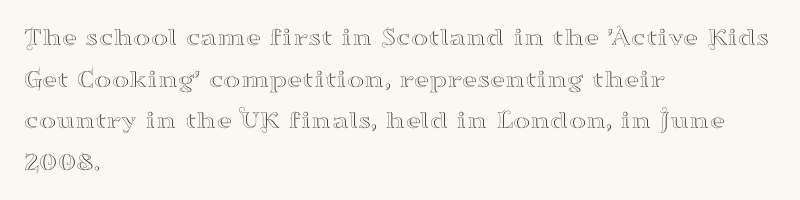
Q: Is the text italic (slanted)? A: No, it is upright.
Q: Is the text underlined? A: No.
Q: How is the paragraph aligned? A: Left-aligned.
Q: Is the spacing between letters normal or unusually wide? A: Normal.
Q: Is the spacing between lines tight, normal or loose? A: Normal.
